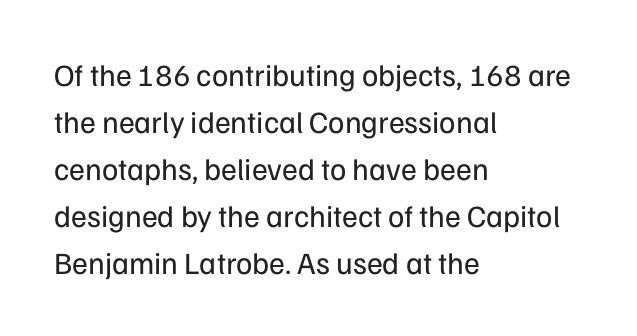
{"serif": "no", "italic": "no", "bold": "no", "weight": "regular", "width": "normal", "stroke_contrast": "low", "x_height": "medium", "monospaced": "no", "underline": "no", "align": "left", "line_spacing": "normal", "line_spacing_ratio": 1.52, "letter_spacing": "normal", "letter_spacing_em": 0.0, "glyph_px": 31}
